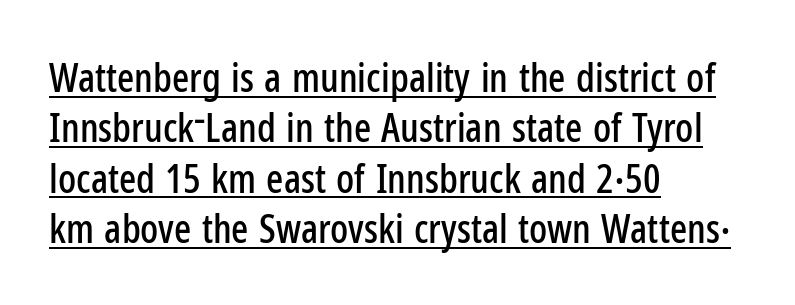
Emphasis is given by a line drawn under the lettering. Short and long lines alike share a common starting point at left. Short note: letters normally spaced. The passage shown is typed in a proportional face where columns would drift. The letters carry no serifs — their stems end cleanly without finishing strokes.
